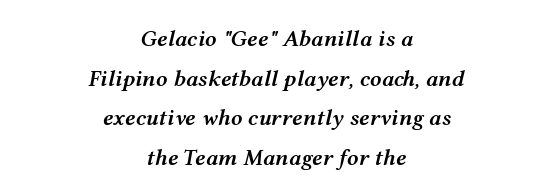
Visually the block forms a symmetrical silhouette, jagged on both flanks. This sample uses an oblique cut, with every glyph tilted off the vertical. These lines carry some extra weight — a demibold, not a full bold. The gap between lines stays unmarked.
